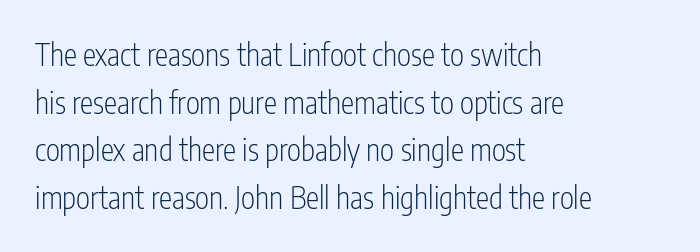
The image shows 30 px light, condensed sans-serif type, upright; set left-aligned, normal line spacing (1.59x), normal letter spacing, not underlined; low stroke contrast and a medium x-height.
